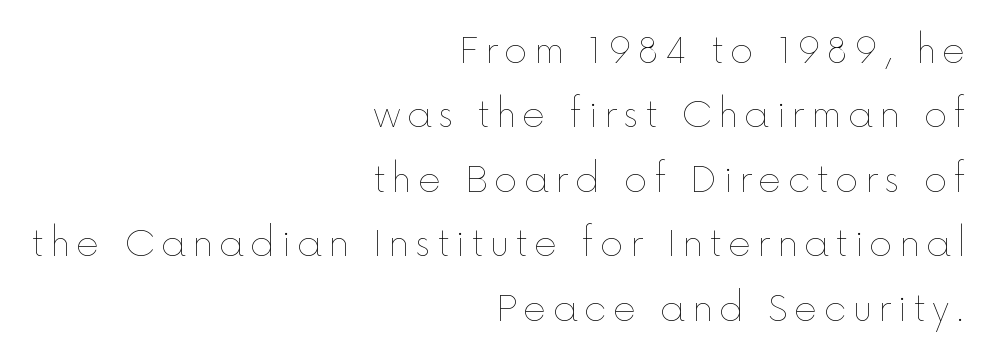
Q: Is the text bold? A: No.
Q: Is the text italic (slanted)? A: No, it is upright.
Q: Is the text underlined? A: No.
Q: How is the paragraph aligned? A: Right-aligned.
Q: Width (condensed, normal, or wide)? A: Normal.
Q: x-height? A: Medium.
Q: Monospaced? A: No.
